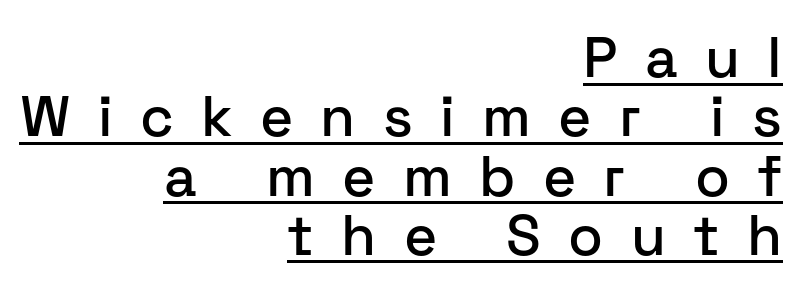
Q: Is the text italic (slanted)? A: No, it is upright.
Q: Is the typeface a serif or a sans-serif typeface? A: Sans-serif.
Q: Is the text underlined? A: Yes.
Q: How is the paragraph aligned? A: Right-aligned.
Q: Is the spacing between letters normal or unusually wide? A: Unusually wide.
Q: Is the spacing between lines tight, normal or loose? A: Tight.
Q: Width (condensed, normal, or wide)? A: Normal.
Q: Stroke contrast? A: Low.
Q: x-height? A: Medium.
Q: Monospaced? A: No.
